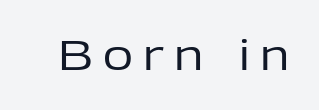
Q: Is the text bold? A: No.
Q: Is the text italic (slanted)? A: No, it is upright.
Q: Is the typeface a serif or a sans-serif typeface? A: Sans-serif.
Q: Is the text underlined? A: No.
Q: Is the spacing between letters normal or unusually wide? A: Unusually wide.
Q: Width (condensed, normal, or wide)? A: Normal.
Q: Stroke contrast? A: Low.
Q: x-height? A: Medium.
Q: Monospaced? A: No.
